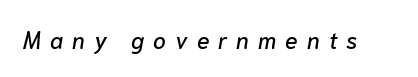
The image shows 23 px text type, italic (leaning right); set unusually wide letter spacing (+0.39 em), not underlined.
